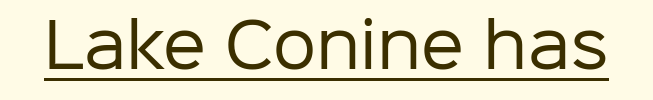
Here the designer chose a conventional face with non-uniform glyph widths. The face used here is a sans, in the tradition of grotesques and geometrics. Heaviness? Minimal to ordinary, like unemphasized prose. If you drew a line through each stem, it would be perfectly vertical. Caption: standard tracking, unaltered. Students, observe the line beneath the letters — that is underlining.
